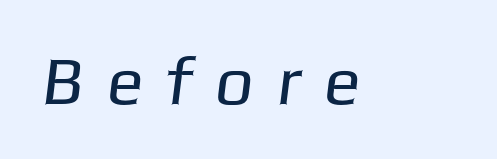
The image shows 68 px regular-weight sans-serif type; set unusually wide letter spacing (+0.34 em), not underlined; low stroke contrast and a medium x-height.
